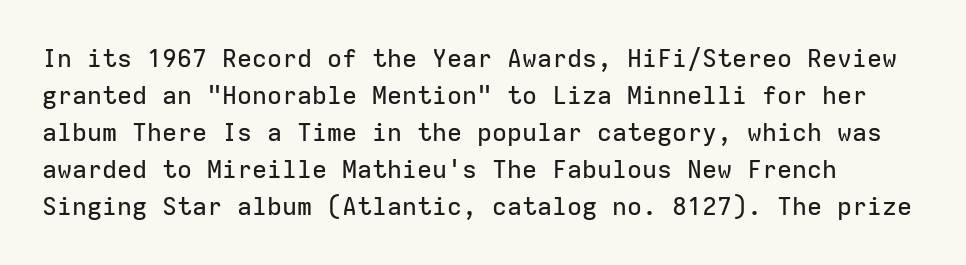
Vertical strokes here are truly vertical. Tracking here is standard; glyphs follow each other at the usual distance. The passage shown is not underscored anywhere. Is there much room between lines? A standard amount, neither cramped nor airy.
